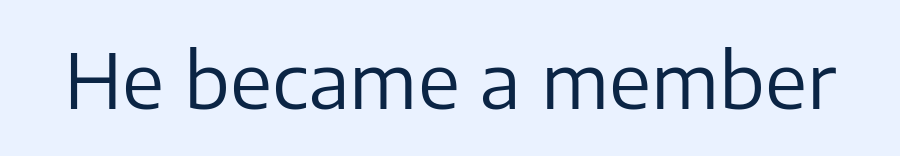
Q: Is the text bold? A: No.
Q: Is the text italic (slanted)? A: No, it is upright.
Q: Is the typeface a serif or a sans-serif typeface? A: Sans-serif.
Q: Is the text underlined? A: No.
Q: Is the spacing between letters normal or unusually wide? A: Normal.
Q: Width (condensed, normal, or wide)? A: Normal.
Q: Stroke contrast? A: Low.
Q: x-height? A: Medium.
Q: Monospaced? A: No.
